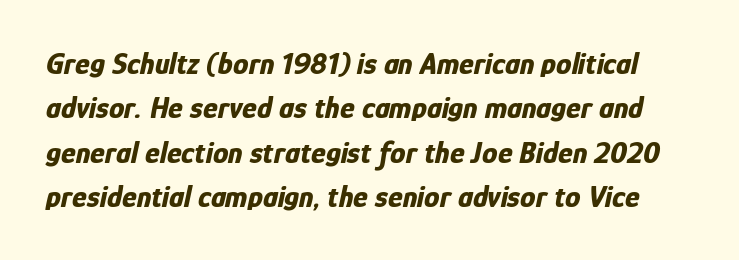
The image shows 31 px bold, condensed type, italic (leaning right); set normal line spacing (1.43x), normal letter spacing, not underlined; low stroke contrast and a medium x-height.
